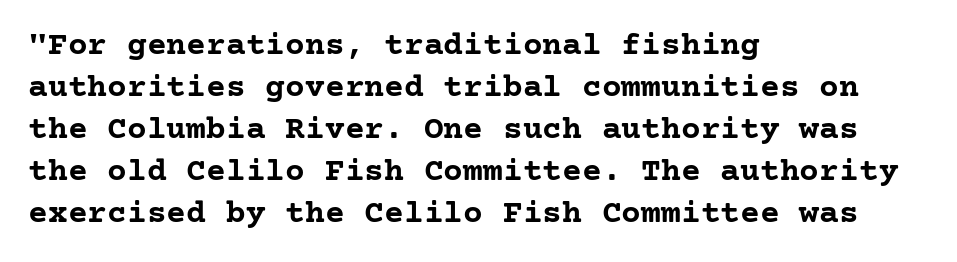
The image shows 33 px semibold serif type, upright; set left-aligned, normal line spacing (1.27x), normal letter spacing, not underlined; low stroke contrast and a medium x-height.
